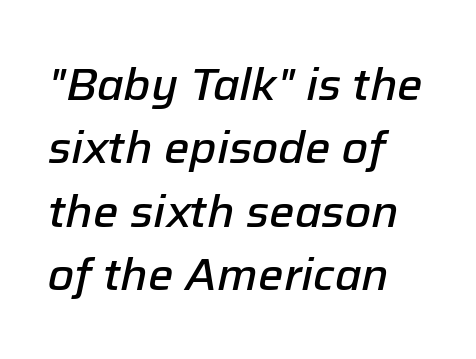
{"italic": "yes", "lean": "right", "slant_degrees": 12, "bold": "semi", "weight": "semibold", "width": "normal", "stroke_contrast": "low", "x_height": "medium", "monospaced": "no", "underline": "no", "align": "left", "line_spacing": "normal", "line_spacing_ratio": 1.41, "letter_spacing": "normal", "letter_spacing_em": 0.0, "glyph_px": 45}
